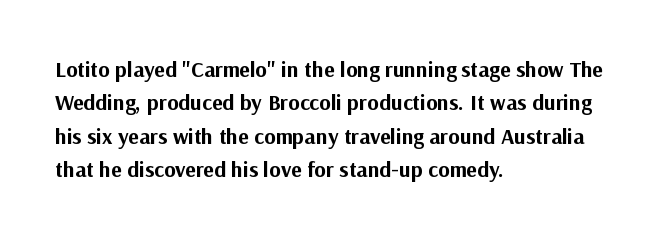
{"italic": "no", "bold": "yes", "underline": "no", "align": "left", "line_spacing": "normal", "line_spacing_ratio": 1.52, "letter_spacing": "normal", "letter_spacing_em": 0.0, "glyph_px": 22}
